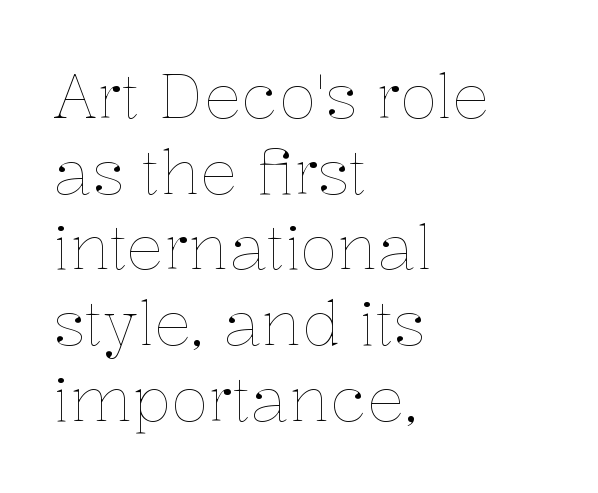
The image shows 62 px thin type, upright; set left-aligned, line spacing 1.22x, normal letter spacing, not underlined; low stroke contrast and a medium x-height.
